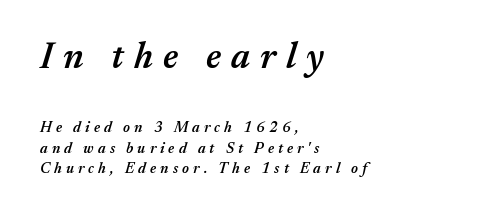
Q: Is the text bold? A: Semi-bold.
Q: Is the text italic (slanted)? A: Yes, it leans right by about 17 degrees.
Q: Is the text underlined? A: No.
Q: How is the paragraph aligned? A: Left-aligned.
Q: Is the spacing between letters normal or unusually wide? A: Unusually wide.
Q: Is the spacing between lines tight, normal or loose? A: Normal.
Q: Which block of text is set in a larger size, the first (top) or the second (bottom)? A: The first (top) one.
Q: Width (condensed, normal, or wide)? A: Normal.
Q: Stroke contrast? A: Medium.
Q: x-height? A: Medium.
Q: Monospaced? A: No.
